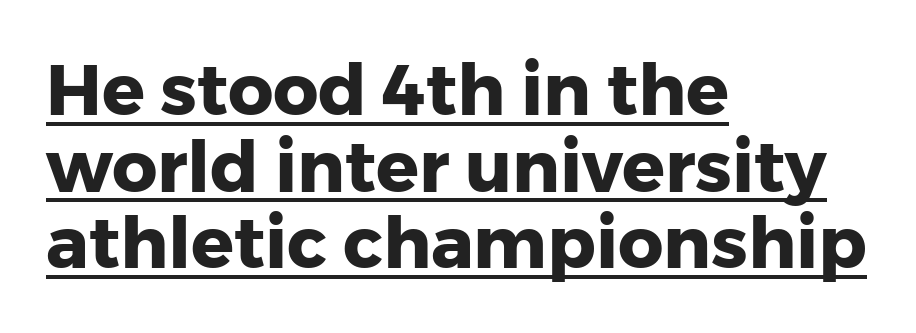
The sample has been set heavy, in full bold. This sample has the flowing, uneven cadence of proportional lettering. These lines are composed in type without serifs. Rows of type sit shoulder to shoulder in the vertical direction. There is no visible air inserted between adjacent glyphs. This is the regular roman posture of the typeface.
